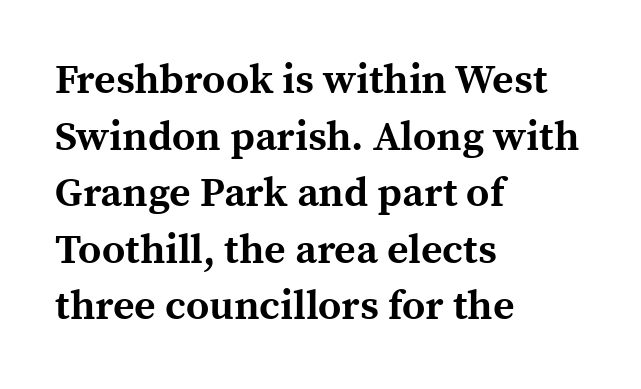
Q: Is the text bold? A: Yes.
Q: Is the text italic (slanted)? A: No, it is upright.
Q: Is the typeface a serif or a sans-serif typeface? A: Serif.
Q: Is the text underlined? A: No.
Q: How is the paragraph aligned? A: Left-aligned.
Q: Is the spacing between letters normal or unusually wide? A: Normal.
Q: Is the spacing between lines tight, normal or loose? A: Normal.
Q: Width (condensed, normal, or wide)? A: Normal.
Q: x-height? A: Medium.
Q: Monospaced? A: No.
